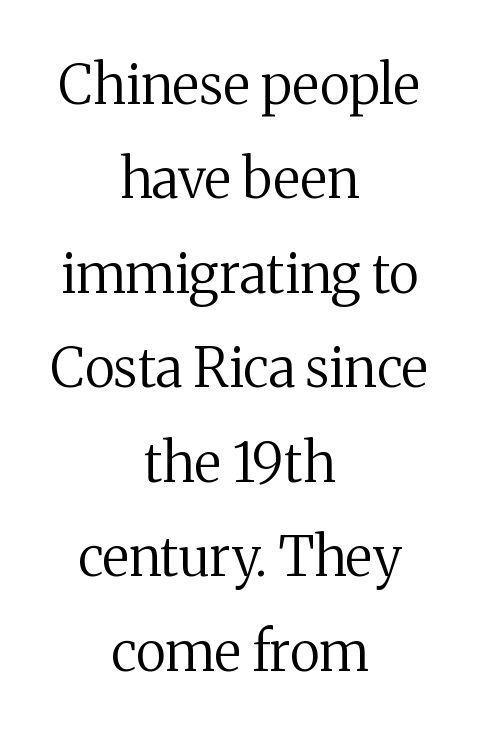
The image shows 54 px regular-weight serif type, upright; set centered, line spacing 1.75x, normal letter spacing, not underlined; medium stroke contrast and a medium x-height.
